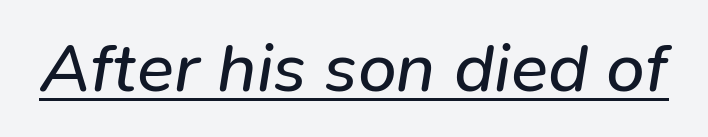
The image shows 69 px regular-weight type, italic (leaning right); set normal letter spacing, underlined; low stroke contrast and a medium x-height.
